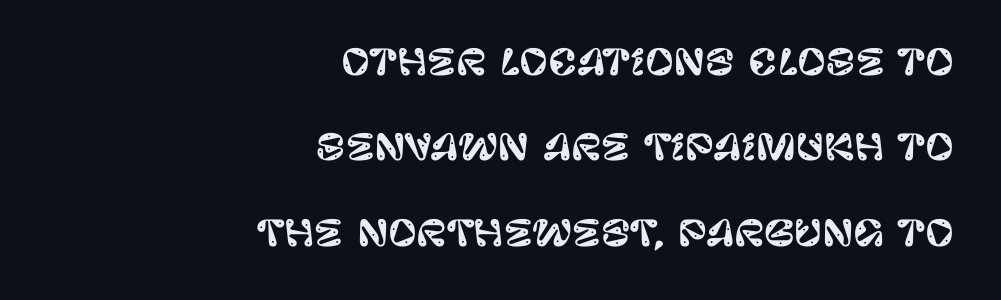
Note the varied advance widths — an 'i' is clearly narrower than an 'm'. Look at the tracking — it's just the regular setting, nothing added. Loosely led — the rows are spread out. Are there feet on the stems? There aren't — it's a sans.
